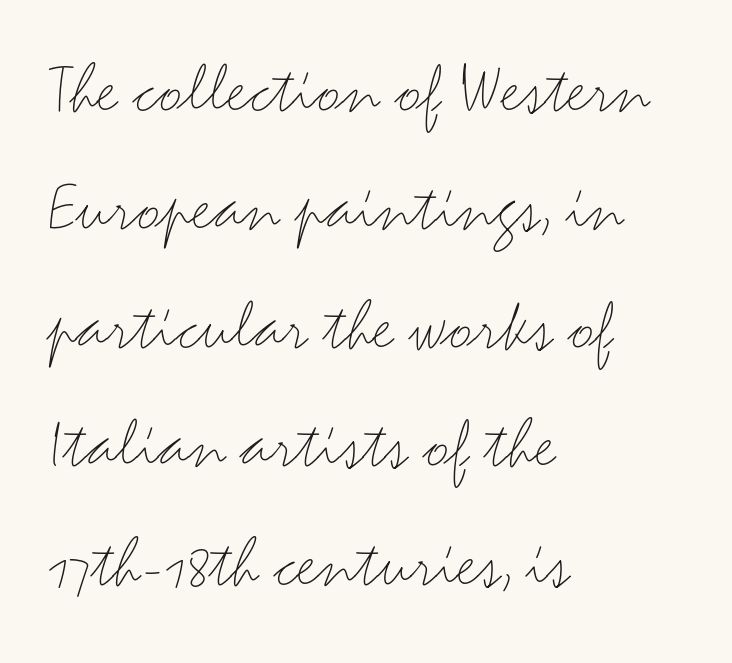
{"serif": "no", "bold": "no", "weight": "light", "width": "wide", "stroke_contrast": "medium", "x_height": "small", "monospaced": "no", "underline": "no", "align": "left", "line_spacing": "normal", "line_spacing_ratio": 1.6, "letter_spacing": "normal", "letter_spacing_em": 0.0, "glyph_px": 74}
